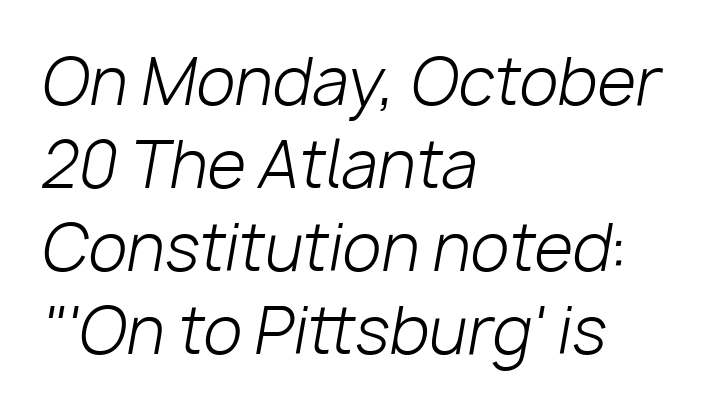
Q: Is the text bold? A: No.
Q: Is the text italic (slanted)? A: Yes, it leans right by about 10 degrees.
Q: Is the text underlined? A: No.
Q: How is the paragraph aligned? A: Left-aligned.
Q: Is the spacing between letters normal or unusually wide? A: Normal.
Q: Is the spacing between lines tight, normal or loose? A: Normal.
Q: Width (condensed, normal, or wide)? A: Normal.
Q: Stroke contrast? A: Low.
Q: x-height? A: Medium.
Q: Monospaced? A: No.
